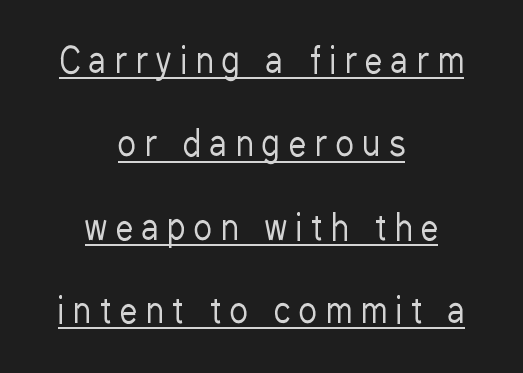
Q: Is the text bold? A: No.
Q: Is the text italic (slanted)? A: No, it is upright.
Q: Is the typeface a serif or a sans-serif typeface? A: Sans-serif.
Q: Is the text underlined? A: Yes.
Q: How is the paragraph aligned? A: Centered.
Q: Is the spacing between letters normal or unusually wide? A: Unusually wide.
Q: Is the spacing between lines tight, normal or loose? A: Loose.
Q: Width (condensed, normal, or wide)? A: Condensed.
Q: Stroke contrast? A: Low.
Q: x-height? A: Medium.
Q: Monospaced? A: No.
